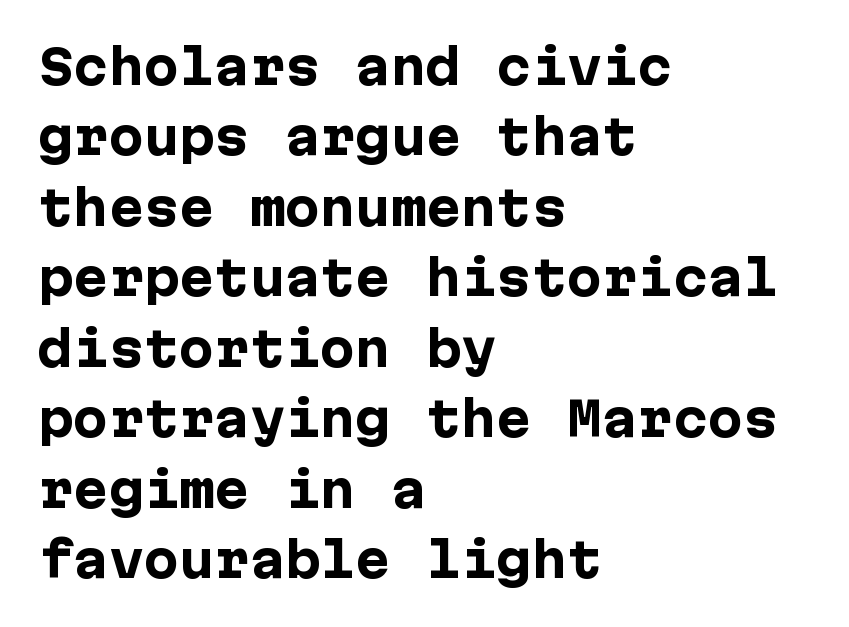
Typographically, this falls in the sans-serif category. Glance below the letters and you will spot only blank space. How would I describe the line gaps? Plain and ordinary. Every row of glyphs begins at an identical x-position on the left.
